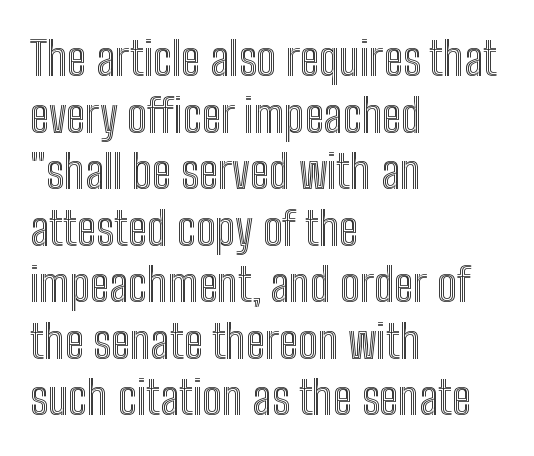
The image shows 46 px condensed type, upright; set left-aligned, line spacing 1.23x, normal letter spacing, not underlined; a medium x-height.
